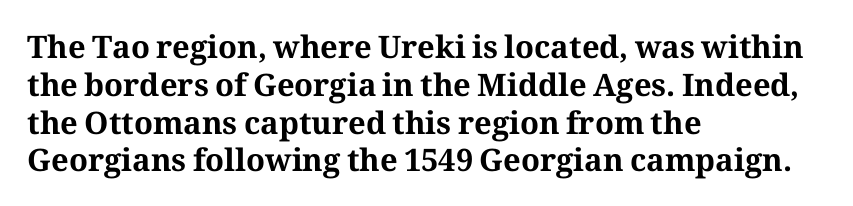
{"serif": "yes", "italic": "no", "bold": "yes", "weight": "bold", "width": "normal", "stroke_contrast": "medium", "x_height": "medium", "monospaced": "no", "underline": "no", "align": "left", "line_spacing_ratio": 1.22, "letter_spacing": "normal", "letter_spacing_em": 0.0, "glyph_px": 31}
